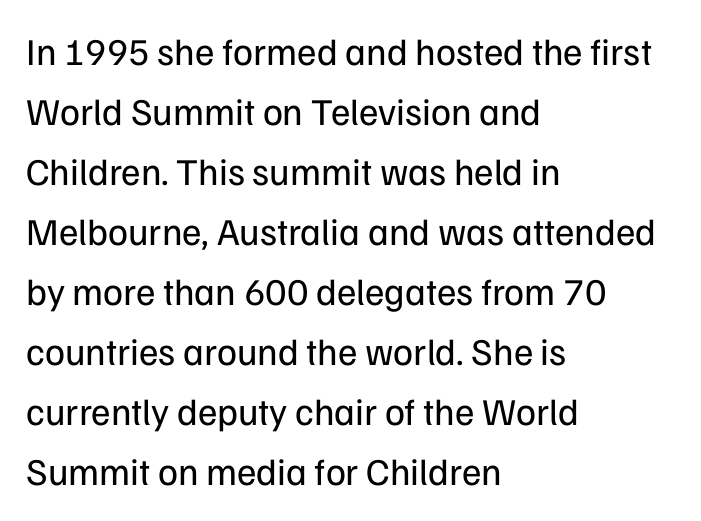
The image shows 38 px regular-weight sans-serif type, upright; set left-aligned, normal line spacing (1.58x), normal letter spacing, not underlined; low stroke contrast and a medium x-height.
